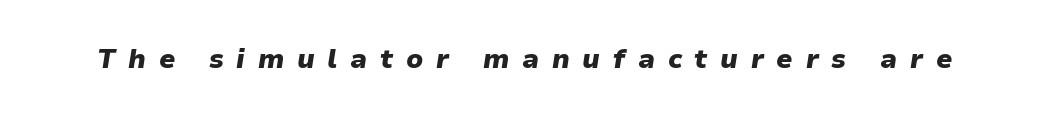
No word sits above an underline. Italic? Definitely — the glyphs are oblique. Here the glyphs are tracked loosely, breaking word shapes into spaced letters. Typesetter's note: full bold, strokes at maximum text heaviness.
